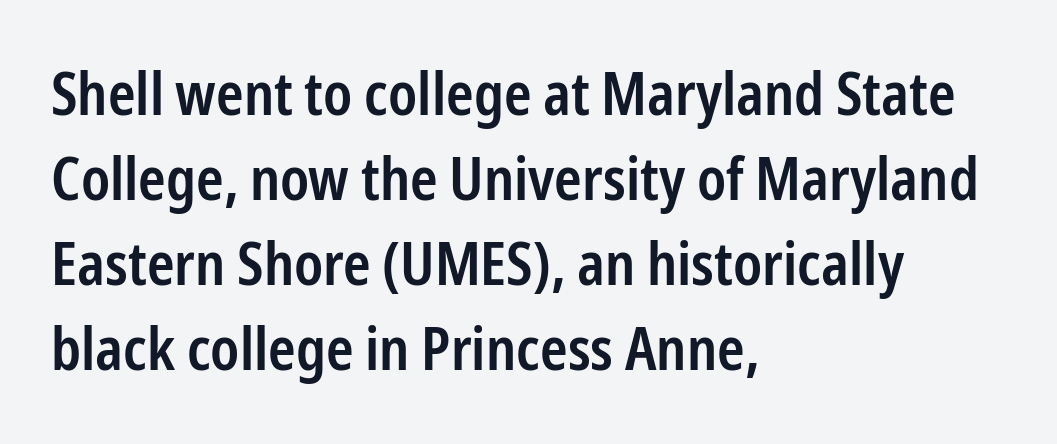
Q: Is the text bold? A: Semi-bold.
Q: Is the text italic (slanted)? A: No, it is upright.
Q: Is the typeface a serif or a sans-serif typeface? A: Sans-serif.
Q: Is the text underlined? A: No.
Q: How is the paragraph aligned? A: Left-aligned.
Q: Is the spacing between letters normal or unusually wide? A: Normal.
Q: Is the spacing between lines tight, normal or loose? A: Normal.
Q: Width (condensed, normal, or wide)? A: Condensed.
Q: Stroke contrast? A: Low.
Q: x-height? A: Medium.
Q: Monospaced? A: No.
